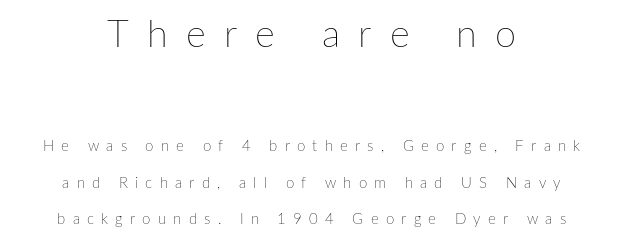
Q: Is the text bold? A: No.
Q: Is the text italic (slanted)? A: No, it is upright.
Q: Is the text underlined? A: No.
Q: How is the paragraph aligned? A: Centered.
Q: Is the spacing between letters normal or unusually wide? A: Unusually wide.
Q: Is the spacing between lines tight, normal or loose? A: Loose.
Q: Which block of text is set in a larger size, the first (top) or the second (bottom)? A: The first (top) one.
Q: Width (condensed, normal, or wide)? A: Normal.
Q: Stroke contrast? A: Low.
Q: x-height? A: Medium.
Q: Monospaced? A: No.
